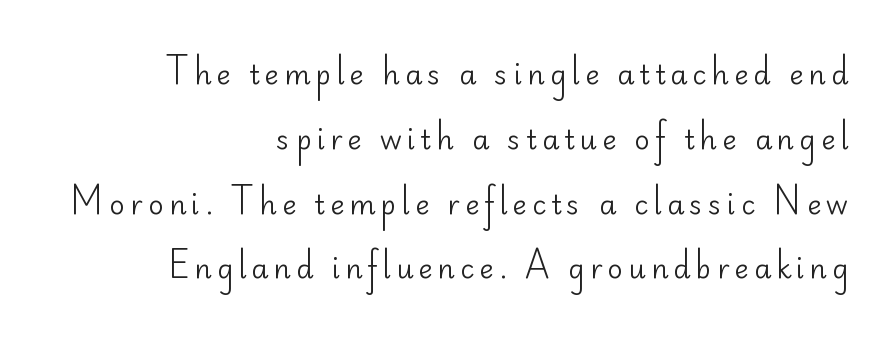
Q: Is the text bold? A: No.
Q: Is the text italic (slanted)? A: No, it is upright.
Q: Is the text underlined? A: No.
Q: How is the paragraph aligned? A: Right-aligned.
Q: Is the spacing between lines tight, normal or loose? A: Loose.
